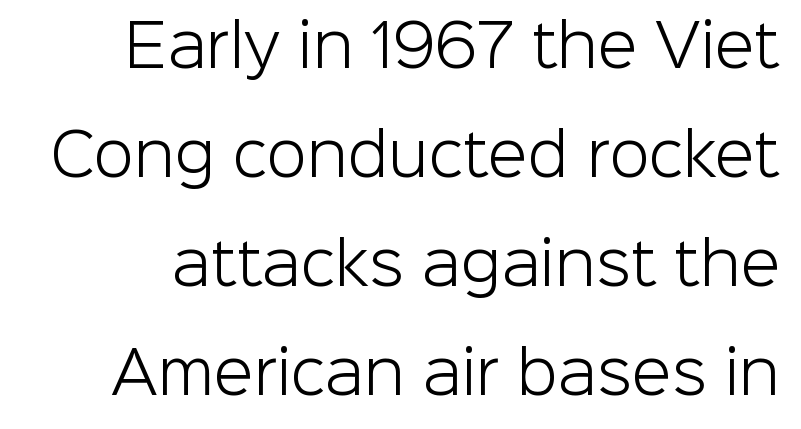
The image shows 58 px light sans-serif type, upright; set line spacing 1.88x, normal letter spacing, not underlined; low stroke contrast and a medium x-height.
